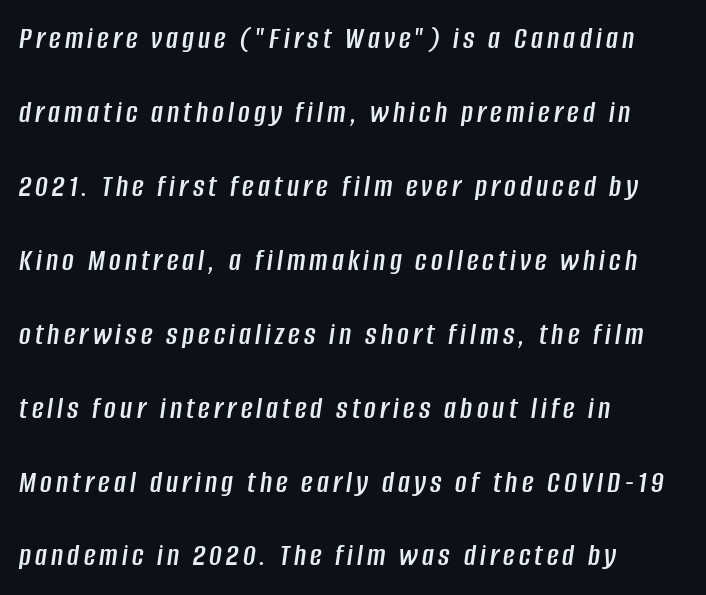
{"italic": "yes", "lean": "right", "slant_degrees": 8, "width": "condensed", "stroke_contrast": "low", "x_height": "large", "monospaced": "no", "underline": "no", "align": "left", "line_spacing": "loose", "line_spacing_ratio": 2.31, "glyph_px": 32}
